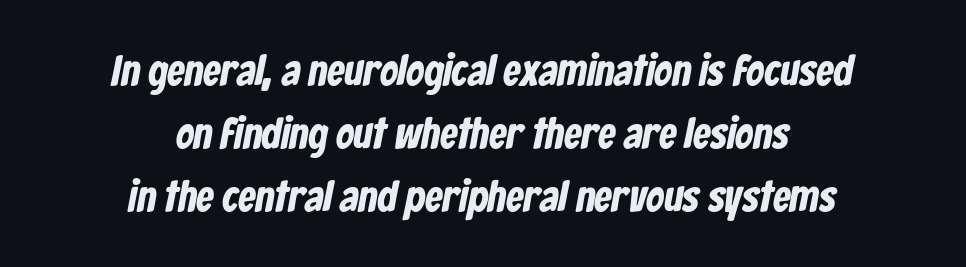
The line-height multiplier appears to be the usual default. Is the letter spacing exaggerated? No — it looks like the ordinary default. Letters rest on an invisible, unmarked baseline. A typesetter would call this proportional, since set widths differ per character. The face used here is a sans, in the tradition of grotesques and geometrics.
